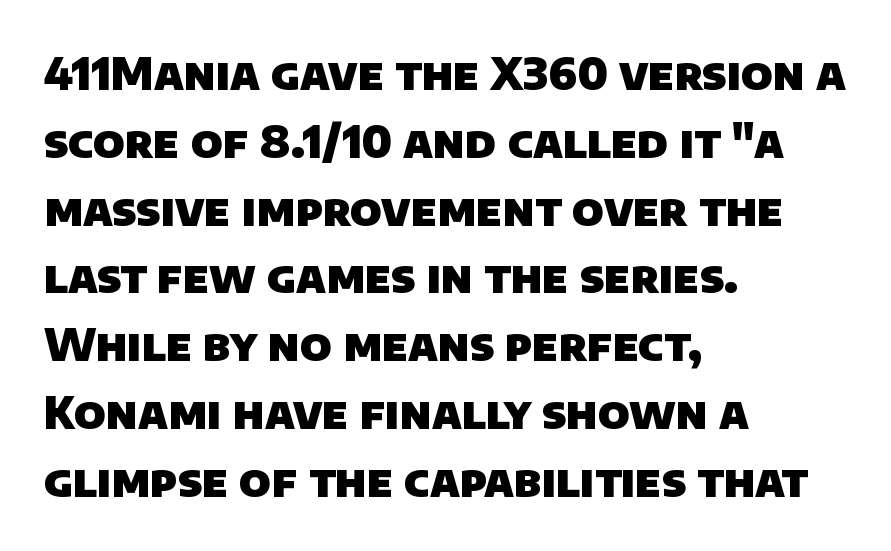
Q: Is the text bold? A: Yes.
Q: Is the typeface a serif or a sans-serif typeface? A: Sans-serif.
Q: Is the text underlined? A: No.
Q: How is the paragraph aligned? A: Left-aligned.
Q: Is the spacing between letters normal or unusually wide? A: Normal.
Q: Is the spacing between lines tight, normal or loose? A: Normal.
Q: Width (condensed, normal, or wide)? A: Normal.
Q: Stroke contrast? A: Low.
Q: x-height? A: Large.
Q: Monospaced? A: No.
